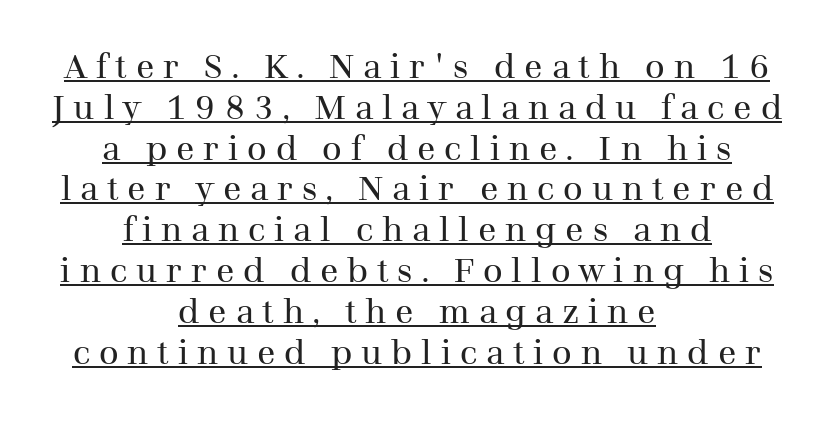
Q: Is the text bold? A: No.
Q: Is the text italic (slanted)? A: No, it is upright.
Q: Is the typeface a serif or a sans-serif typeface? A: Serif.
Q: Is the text underlined? A: Yes.
Q: How is the paragraph aligned? A: Centered.
Q: Is the spacing between letters normal or unusually wide? A: Unusually wide.
Q: Width (condensed, normal, or wide)? A: Normal.
Q: Stroke contrast? A: Medium.
Q: x-height? A: Medium.
Q: Monospaced? A: No.
